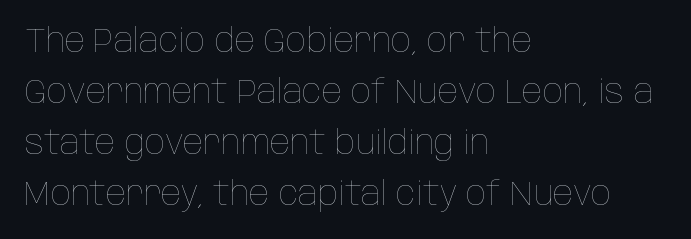
The image shows 33 px thin, condensed type, upright; set left-aligned, normal line spacing (1.55x), normal letter spacing, not underlined; low stroke contrast and a large x-height.
